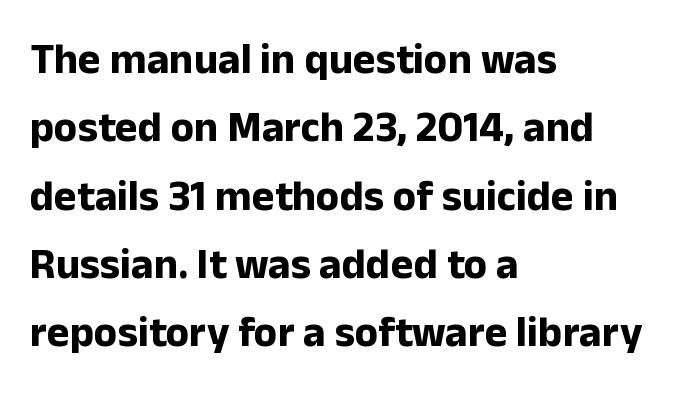
Q: Is the text bold? A: Yes.
Q: Is the text italic (slanted)? A: No, it is upright.
Q: Is the typeface a serif or a sans-serif typeface? A: Sans-serif.
Q: Is the text underlined? A: No.
Q: How is the paragraph aligned? A: Left-aligned.
Q: Is the spacing between letters normal or unusually wide? A: Normal.
Q: Is the spacing between lines tight, normal or loose? A: Normal.
Q: Width (condensed, normal, or wide)? A: Normal.
Q: Stroke contrast? A: Low.
Q: x-height? A: Medium.
Q: Monospaced? A: No.
